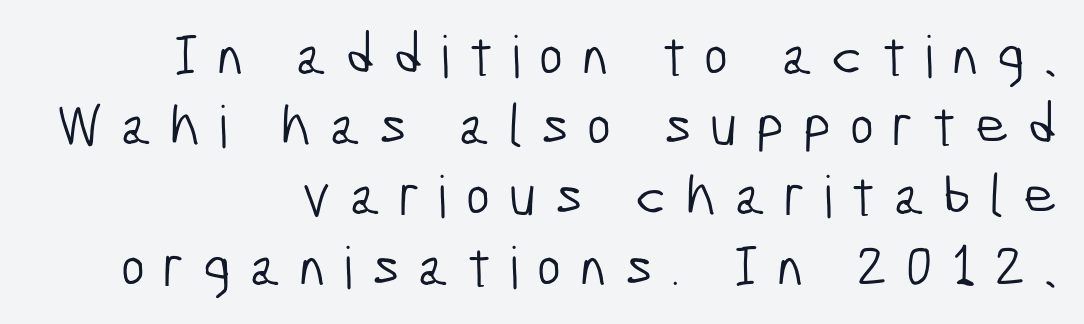
{"serif": "no", "bold": "no", "weight": "light", "width": "condensed", "stroke_contrast": "low", "x_height": "medium", "monospaced": "no", "underline": "no", "align": "right", "line_spacing_ratio": 1.21, "letter_spacing": "wide", "letter_spacing_em": 0.32, "glyph_px": 58}
